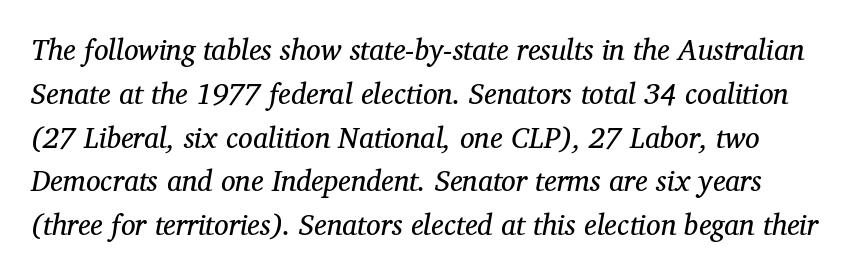
Stroke mass is kept to a normal reading level or below. A bare baseline throughout the passage. Observe the serifs anchoring each vertical stroke in this sample. The gaps between neighbouring characters are ordinary and unremarkable. The space between consecutive lines is moderate.
